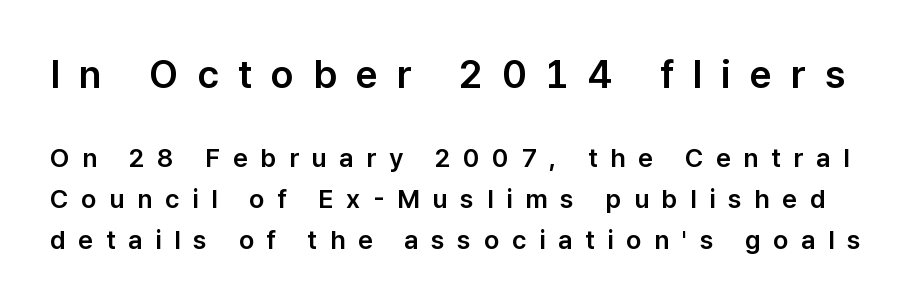
The letterforms stand isolated, each surrounded by extra space. Baseline-to-baseline distance is the conventional proportion of letter height. Look at the bottom of the vertical strokes: they stop flat, with no serifs. Of the two passages, the one on top uses the larger point size.
